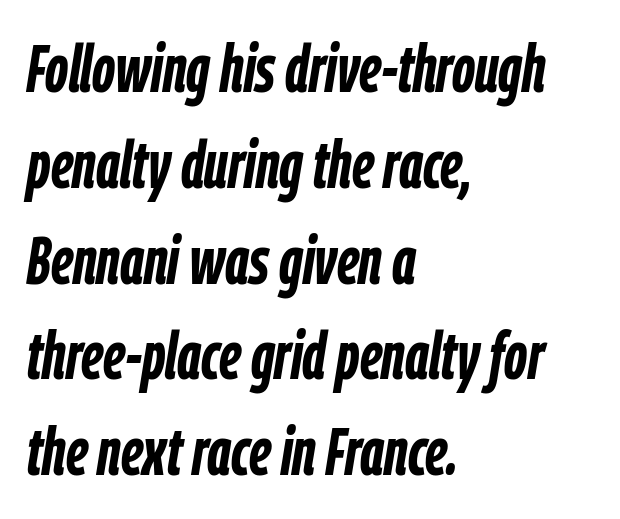
{"italic": "yes", "lean": "right", "slant_degrees": 9, "bold": "yes", "weight": "semibold", "width": "condensed", "stroke_contrast": "low", "x_height": "medium", "monospaced": "no", "underline": "no", "align": "left", "line_spacing": "normal", "line_spacing_ratio": 1.43, "letter_spacing": "normal", "letter_spacing_em": 0.0, "glyph_px": 67}
